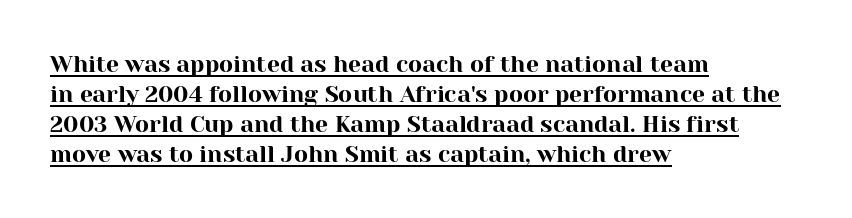
{"italic": "no", "underline": "yes", "align": "left", "line_spacing": "normal", "line_spacing_ratio": 1.3, "letter_spacing": "normal", "letter_spacing_em": 0.0, "glyph_px": 23}
